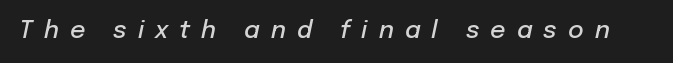
{"italic": "yes", "lean": "right", "slant_degrees": 12, "bold": "semi", "underline": "no", "letter_spacing": "wide", "letter_spacing_em": 0.46, "glyph_px": 24}
